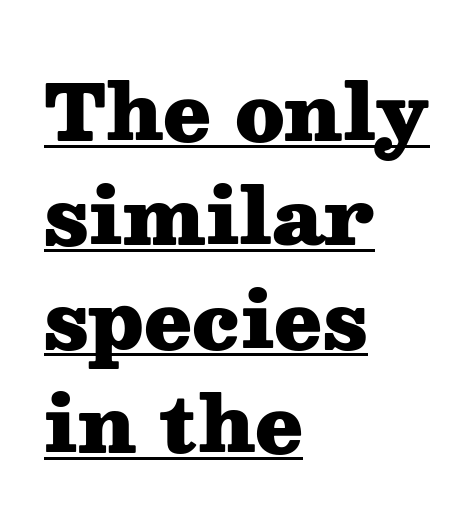
Students, observe: this is what conventionally led text looks like. This rendering employs a face with finishing strokes, i.e., a serif. Upright lettering throughout. The text block is weighted toward the left margin, trailing off unevenly rightward. Thick stems and heavy bowls — unmistakably bold.
